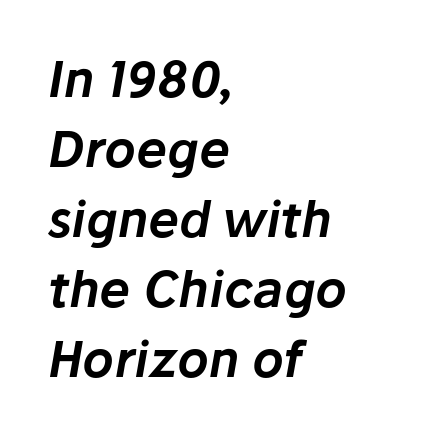
The image shows 49 px text type, italic (leaning right); set left-aligned, normal line spacing (1.43x), normal letter spacing, not underlined; low stroke contrast and a medium x-height.
